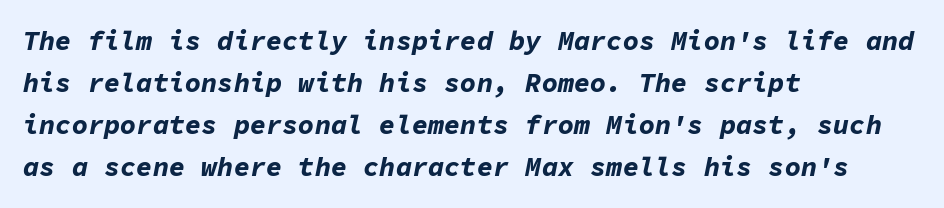
Q: Is the text bold? A: Yes.
Q: Is the text italic (slanted)? A: Yes, it leans right by about 11 degrees.
Q: Is the text underlined? A: No.
Q: How is the paragraph aligned? A: Left-aligned.
Q: Is the spacing between letters normal or unusually wide? A: Normal.
Q: Is the spacing between lines tight, normal or loose? A: Normal.
